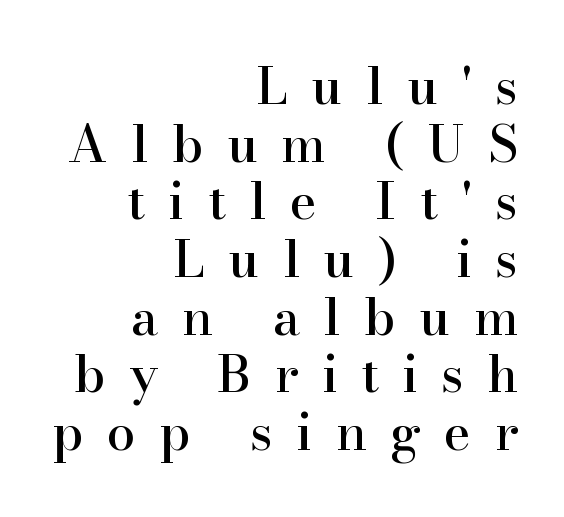
The image shows 51 px serif type, upright; set right-aligned, tight line spacing (1.13x), unusually wide letter spacing (+0.46 em), not underlined; high stroke contrast and a small x-height.
